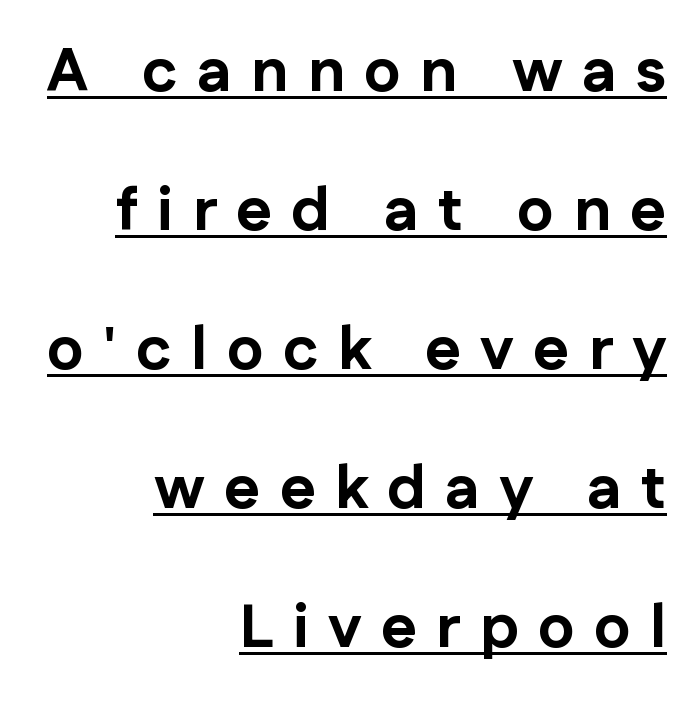
{"serif": "no", "italic": "no", "bold": "yes", "weight": "bold", "width": "normal", "stroke_contrast": "low", "x_height": "medium", "monospaced": "no", "underline": "yes", "align": "right", "line_spacing": "loose", "line_spacing_ratio": 2.28, "letter_spacing": "wide", "letter_spacing_em": 0.32, "glyph_px": 61}
